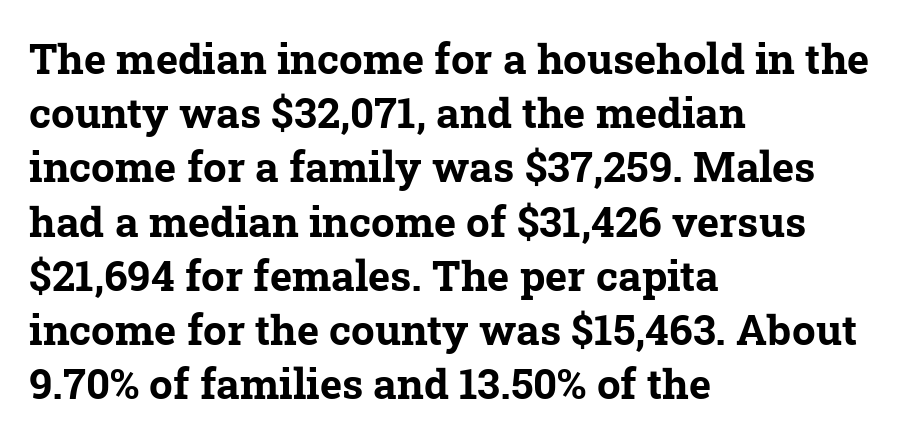
The lines sit at an ordinary, default distance from one another. Does the type have serifs? Yes, each stem ends in a small foot. Look at the tracking — it's just the regular setting, nothing added. Descenders hang freely into open space. The letters advance in unequal steps, a hallmark of proportional type.
